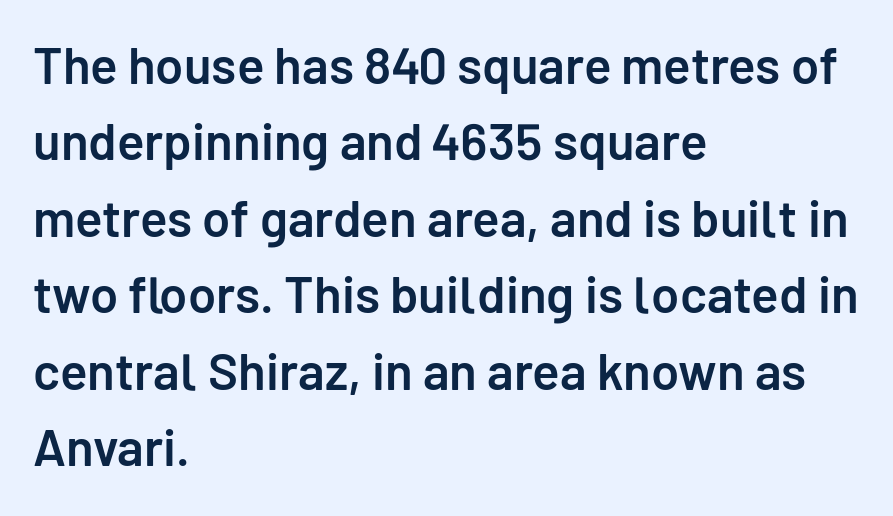
The sample has been set in demibold, a notch under bold. Spacing verdict: proportional, widths tailored to each character. In terms of letterform style, serifs are entirely absent. Rendered with straight, roman letterforms. A clean baseline with only descenders dipping below it. The rows are spaced the way most documents space them.
